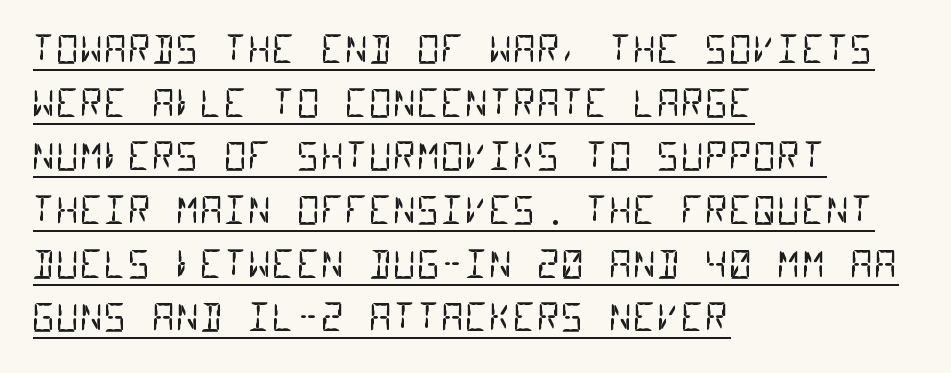
The image shows 37 px regular-weight, condensed sans-serif type, monospaced; set left-aligned, normal line spacing (1.45x), normal letter spacing, underlined; low stroke contrast and a large x-height.
